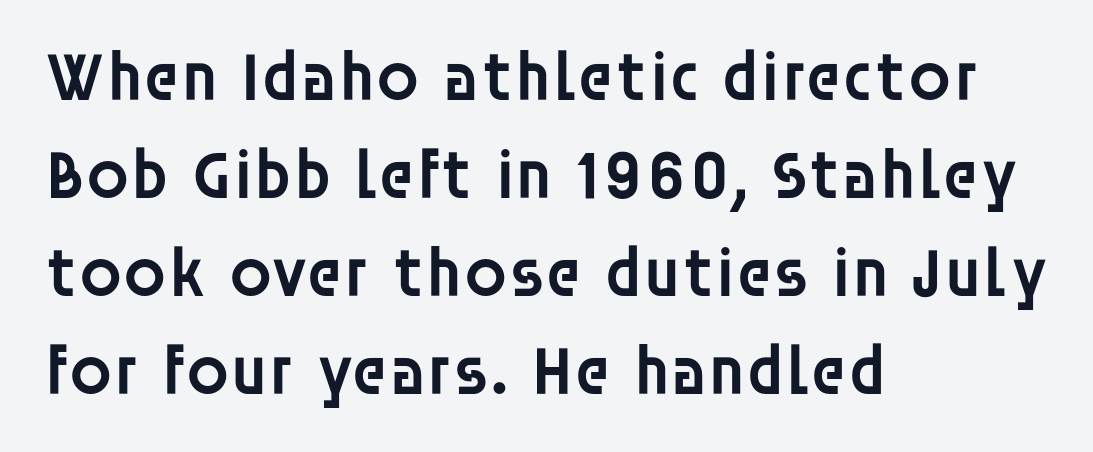
Q: Is the text bold? A: Semi-bold.
Q: Is the text italic (slanted)? A: No, it is upright.
Q: Is the typeface a serif or a sans-serif typeface? A: Sans-serif.
Q: Is the text underlined? A: No.
Q: How is the paragraph aligned? A: Left-aligned.
Q: Is the spacing between letters normal or unusually wide? A: Normal.
Q: Is the spacing between lines tight, normal or loose? A: Normal.
Q: Width (condensed, normal, or wide)? A: Normal.
Q: Stroke contrast? A: Low.
Q: x-height? A: Large.
Q: Monospaced? A: No.
